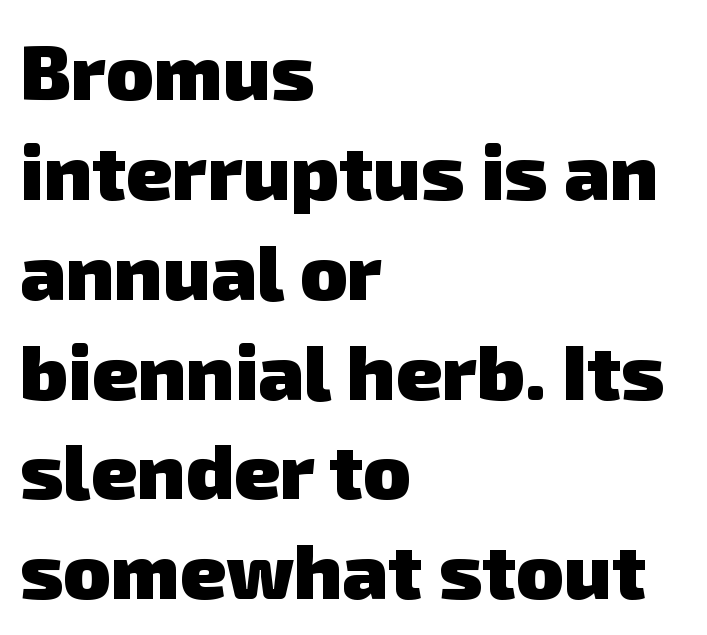
{"serif": "no", "bold": "yes", "weight": "heavy", "width": "normal", "stroke_contrast": "low", "x_height": "medium", "monospaced": "no", "underline": "no", "align": "left", "line_spacing": "normal", "line_spacing_ratio": 1.28, "letter_spacing": "normal", "letter_spacing_em": 0.0, "glyph_px": 78}
